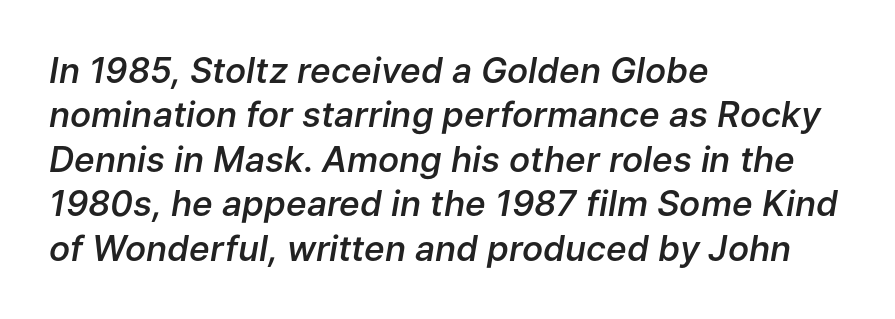
Q: Is the text bold? A: Semi-bold.
Q: Is the text italic (slanted)? A: Yes, it leans right by about 9 degrees.
Q: Is the text underlined? A: No.
Q: How is the paragraph aligned? A: Left-aligned.
Q: Is the spacing between letters normal or unusually wide? A: Normal.
Q: Is the spacing between lines tight, normal or loose? A: Normal.
Q: Width (condensed, normal, or wide)? A: Normal.
Q: Stroke contrast? A: Low.
Q: x-height? A: Medium.
Q: Monospaced? A: No.
